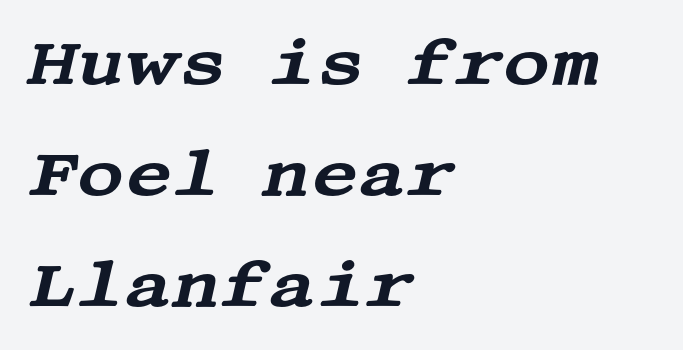
The image shows 65 px wide serif type, italic (leaning right); set left-aligned, line spacing 1.71x, normal letter spacing, not underlined; medium stroke contrast and a large x-height.
